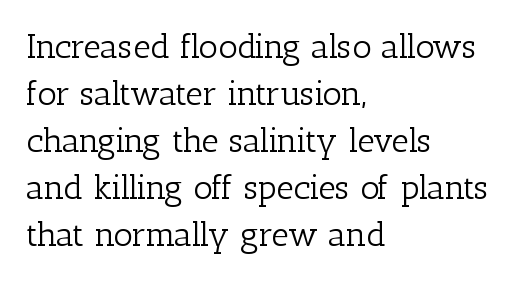
Does the type have serifs? Yes, each stem ends in a small foot. Each word holds together tightly as a unit, with standard inter-letter gaps. The rag falls on the right side of this text block. Do the letters lean? They stand straight.
